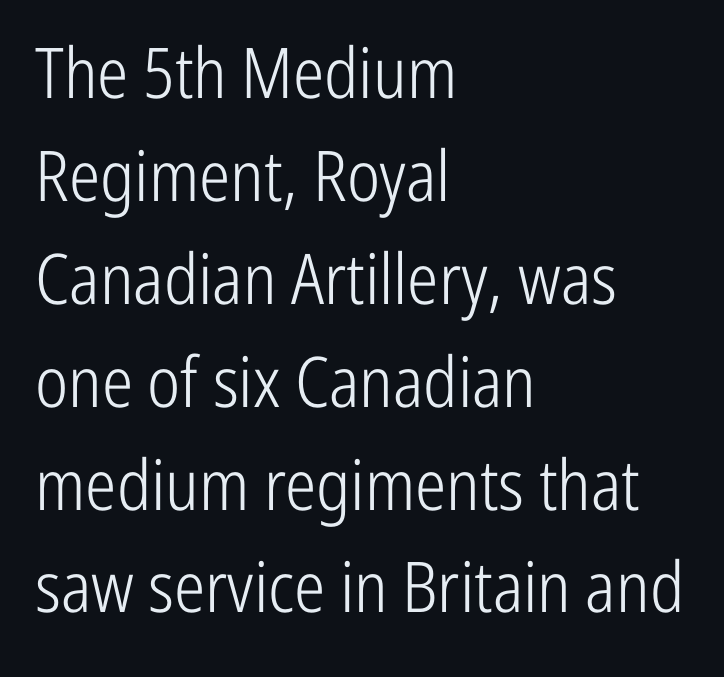
Horizontally, the lines are justified to the leading edge only. A clean baseline with only descenders dipping below it. The typesetting does not lean heavy: it is not bold. Posture: upright roman. Honestly, the letter spacing is just normal — you wouldn't notice it. The vertical gap from one line to the next is medium.
